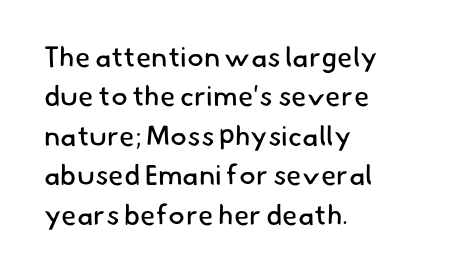
The compositor pushed each line to the left boundary. The gap between lines stays unmarked. I'd call this a sans setting — the letters go barefoot. The type is set solid horizontally, with unmodified tracking. A typesetter would call this proportional, since set widths differ per character. Is there much room between lines? A standard amount, neither cramped nor airy.
